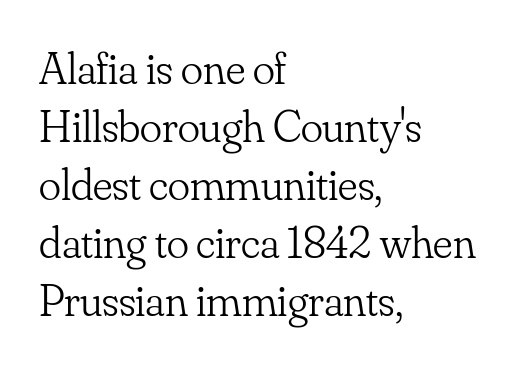
{"serif": "yes", "italic": "no", "bold": "no", "weight": "light", "width": "normal", "stroke_contrast": "low", "x_height": "small", "monospaced": "no", "underline": "no", "align": "left", "line_spacing": "normal", "line_spacing_ratio": 1.26, "letter_spacing": "normal", "letter_spacing_em": 0.0, "glyph_px": 46}
